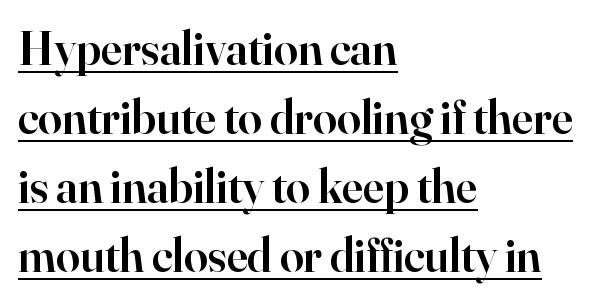
Q: Is the text bold? A: Semi-bold.
Q: Is the text italic (slanted)? A: No, it is upright.
Q: Is the typeface a serif or a sans-serif typeface? A: Serif.
Q: Is the text underlined? A: Yes.
Q: How is the paragraph aligned? A: Left-aligned.
Q: Is the spacing between letters normal or unusually wide? A: Normal.
Q: Is the spacing between lines tight, normal or loose? A: Normal.
Q: Width (condensed, normal, or wide)? A: Normal.
Q: Stroke contrast? A: High.
Q: x-height? A: Small.
Q: Monospaced? A: No.
